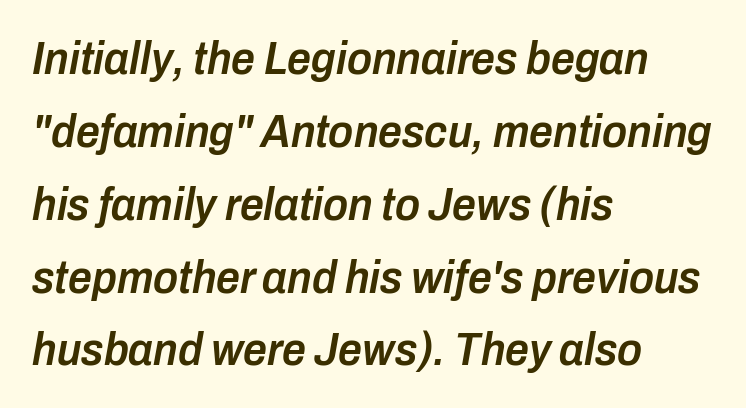
The zone under the glyphs is completely vacant. Summary of vertical rhythm: regular, with standard interline spacing. The tracking reads as untouched default to a designer's eye. This sample has the flowing, uneven cadence of proportional lettering. Observe the lean: these are italic letterforms. The lines are quadded left.
